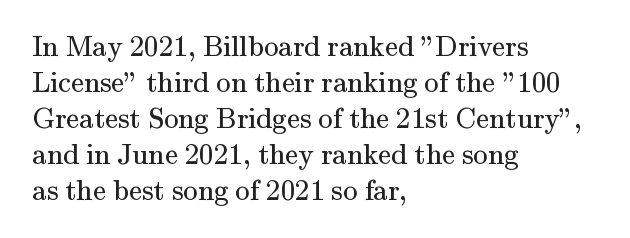
{"serif": "yes", "italic": "no", "bold": "no", "weight": "regular", "width": "normal", "stroke_contrast": "medium", "x_height": "small", "monospaced": "no", "underline": "no", "align": "left", "line_spacing_ratio": 1.24, "letter_spacing": "normal", "letter_spacing_em": 0.0, "glyph_px": 29}
